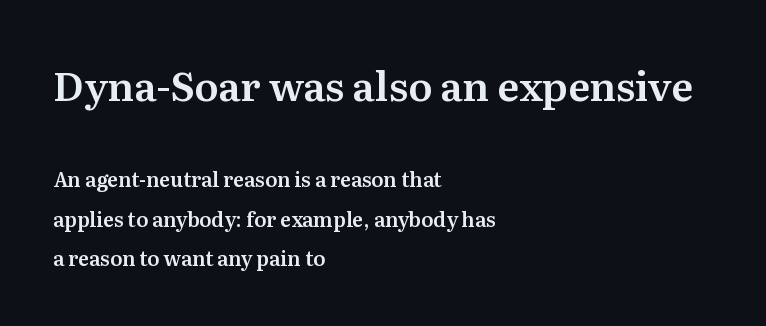
Q: Is the text italic (slanted)? A: No, it is upright.
Q: Is the typeface a serif or a sans-serif typeface? A: Serif.
Q: Is the text underlined? A: No.
Q: How is the paragraph aligned? A: Left-aligned.
Q: Is the spacing between letters normal or unusually wide? A: Normal.
Q: Is the spacing between lines tight, normal or loose? A: Loose.
Q: Which block of text is set in a larger size, the first (top) or the second (bottom)? A: The first (top) one.
Q: Width (condensed, normal, or wide)? A: Normal.
Q: Stroke contrast? A: Medium.
Q: x-height? A: Medium.
Q: Monospaced? A: No.
